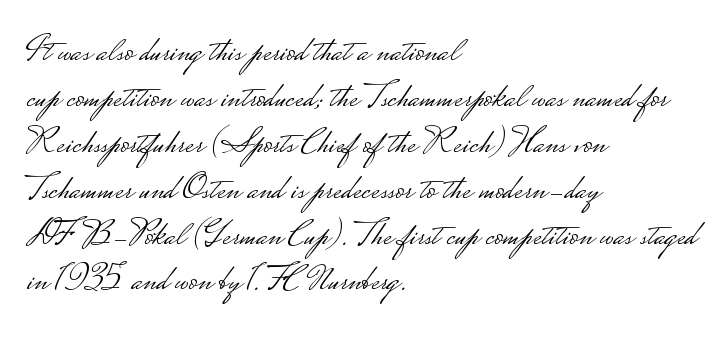
The image shows 37 px light, wide sans-serif type; set left-aligned, line spacing 1.24x, normal letter spacing, not underlined; low stroke contrast.
